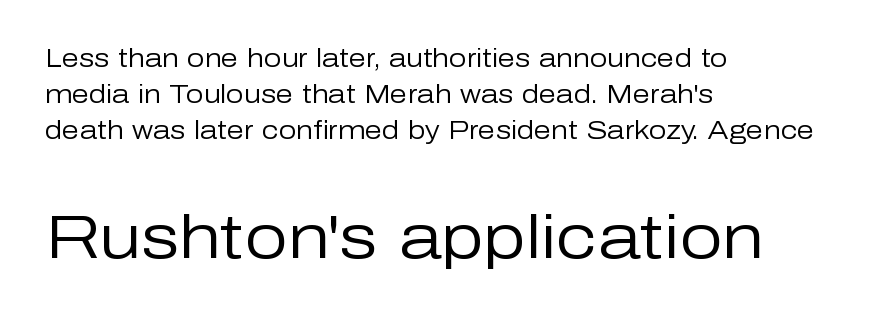
Q: Is the text bold? A: No.
Q: Is the text italic (slanted)? A: No, it is upright.
Q: Is the typeface a serif or a sans-serif typeface? A: Sans-serif.
Q: Is the text underlined? A: No.
Q: How is the paragraph aligned? A: Left-aligned.
Q: Is the spacing between letters normal or unusually wide? A: Normal.
Q: Is the spacing between lines tight, normal or loose? A: Normal.
Q: Which block of text is set in a larger size, the first (top) or the second (bottom)? A: The second (bottom) one.
Q: Width (condensed, normal, or wide)? A: Normal.
Q: Stroke contrast? A: Low.
Q: x-height? A: Medium.
Q: Monospaced? A: No.
